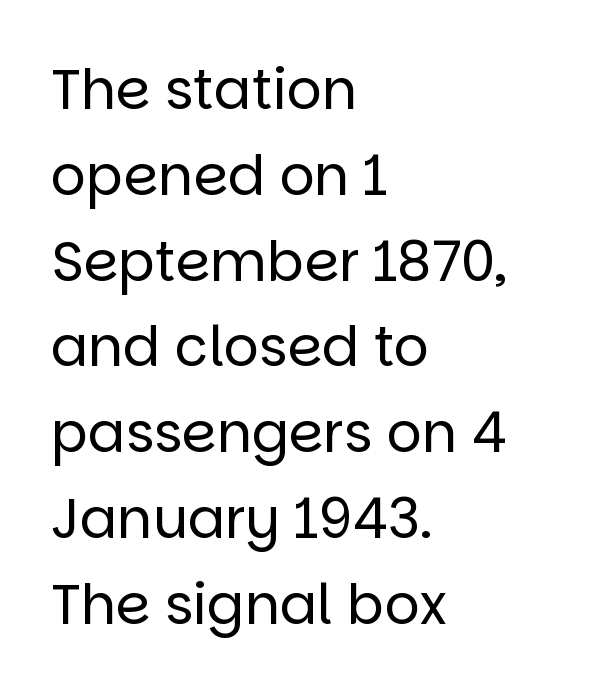
Nothing sits at the stroke ends, so this counts as sans-serif. How would I describe the line gaps? Plain and ordinary. The font is comparable to plain body text, perhaps lighter. Is this a fixed-width face? No — the glyphs have proportional, varying widths. The text block is weighted toward the left margin, trailing off unevenly rightward. A clean baseline with only descenders dipping below it.
